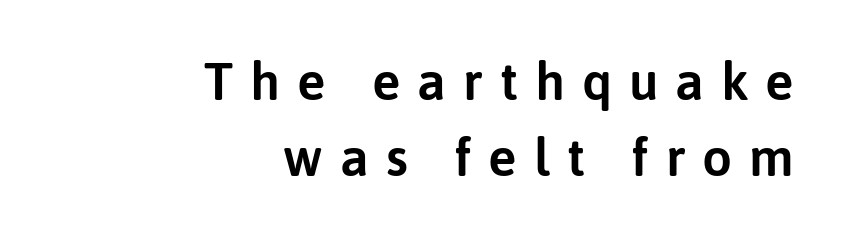
Looks like regular typesetting: each glyph gets only the width it needs. The typesetter chose a ragged-left arrangement here. These lines have a slow, spaced-out rhythm from letter to letter. No feet cap the strokes, marking this as sans-serif type.
